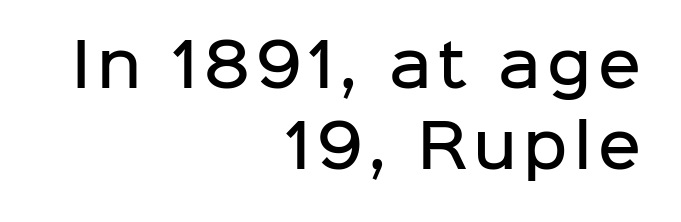
Are there feet on the stems? There aren't — it's a sans. The baseline area is clear. Visually the block forms a straight wall on the right and a jagged coastline on the left. These lines are rendered in a variable-pitch font.
